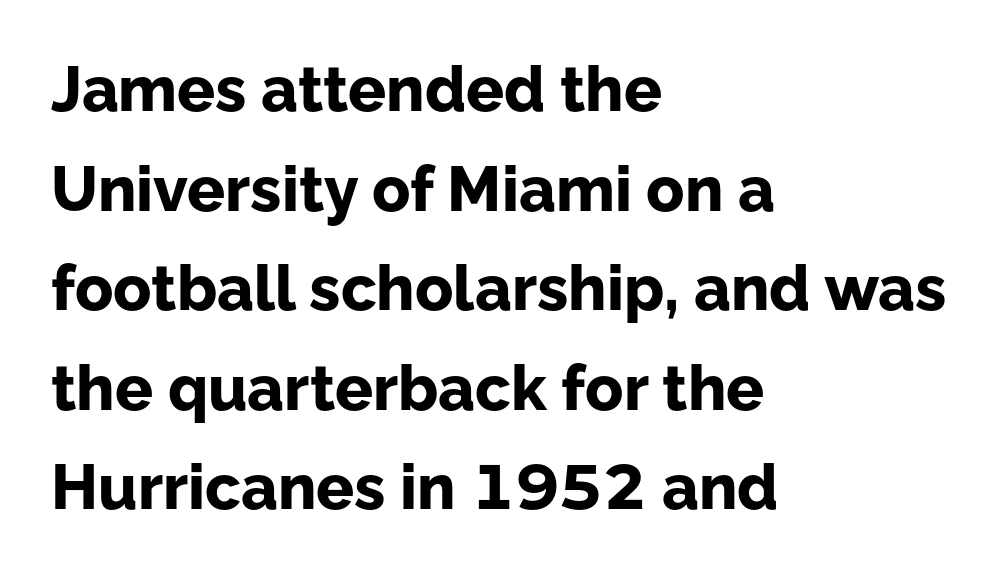
{"serif": "no", "italic": "no", "bold": "yes", "weight": "bold", "width": "normal", "stroke_contrast": "low", "x_height": "medium", "monospaced": "no", "underline": "no", "align": "left", "line_spacing": "normal", "line_spacing_ratio": 1.58, "letter_spacing": "normal", "letter_spacing_em": 0.0, "glyph_px": 63}
